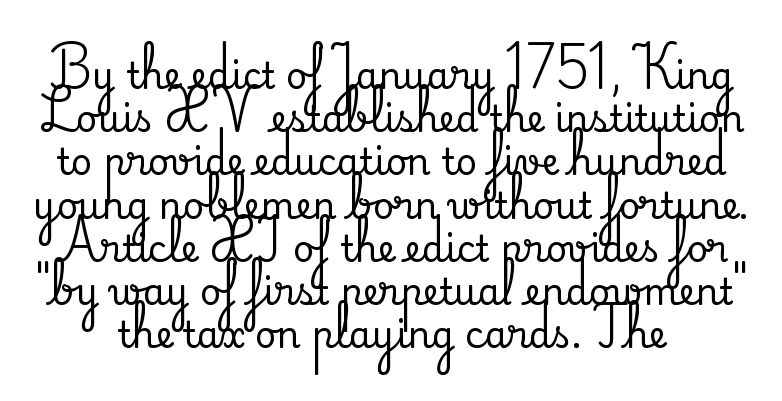
{"serif": "yes", "italic": "no", "width": "normal", "stroke_contrast": "medium", "x_height": "small", "monospaced": "no", "underline": "no", "line_spacing_ratio": 1.2, "letter_spacing": "normal", "letter_spacing_em": 0.0, "glyph_px": 36}
